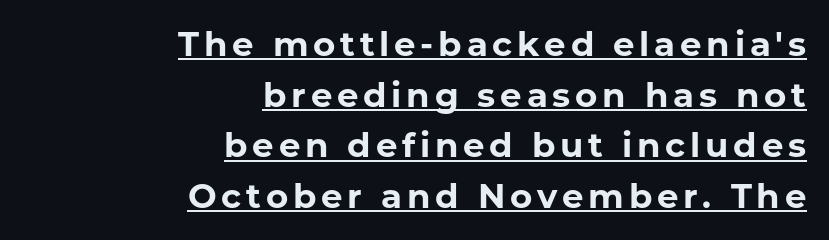
Q: Is the text bold? A: Yes.
Q: Is the text italic (slanted)? A: No, it is upright.
Q: Is the typeface a serif or a sans-serif typeface? A: Sans-serif.
Q: Is the text underlined? A: Yes.
Q: How is the paragraph aligned? A: Right-aligned.
Q: Is the spacing between lines tight, normal or loose? A: Normal.
Q: Width (condensed, normal, or wide)? A: Normal.
Q: Stroke contrast? A: Low.
Q: x-height? A: Medium.
Q: Monospaced? A: No.
